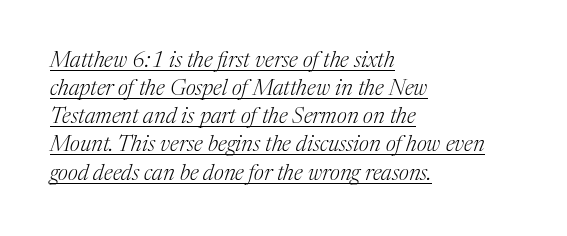
{"italic": "yes", "lean": "right", "slant_degrees": 17, "bold": "no", "underline": "yes", "align": "left", "line_spacing": "normal", "line_spacing_ratio": 1.28, "letter_spacing": "normal", "letter_spacing_em": 0.0, "glyph_px": 22}
